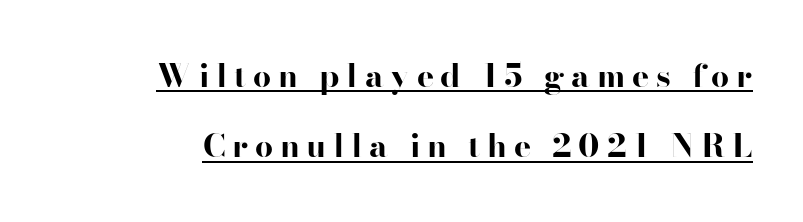
The image shows 32 px bold, wide sans-serif type, upright; set right-aligned, loose line spacing (2.2x), unusually wide letter spacing (+0.21 em), underlined; high stroke contrast and a small x-height.
